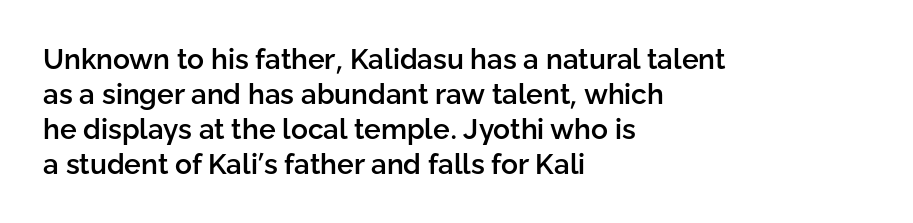
Q: Is the text bold? A: Semi-bold.
Q: Is the text italic (slanted)? A: No, it is upright.
Q: Is the typeface a serif or a sans-serif typeface? A: Sans-serif.
Q: Is the text underlined? A: No.
Q: How is the paragraph aligned? A: Left-aligned.
Q: Is the spacing between letters normal or unusually wide? A: Normal.
Q: Is the spacing between lines tight, normal or loose? A: Normal.
Q: Width (condensed, normal, or wide)? A: Normal.
Q: Stroke contrast? A: Low.
Q: x-height? A: Medium.
Q: Monospaced? A: No.
